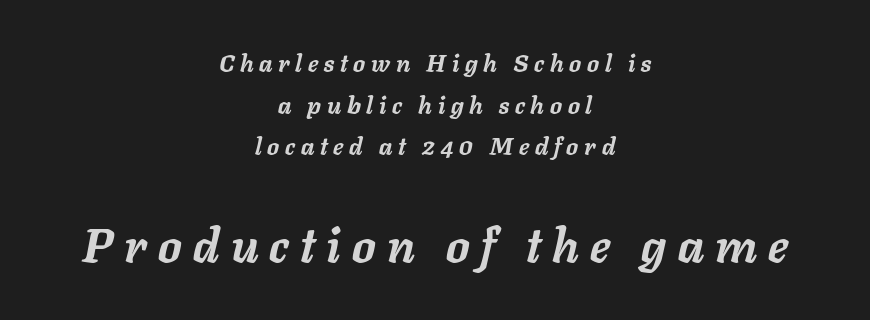
{"italic": "yes", "lean": "right", "slant_degrees": 11, "bold": "yes", "weight": "semibold", "width": "normal", "stroke_contrast": "low", "x_height": "medium", "monospaced": "no", "underline": "no", "align": "center", "line_spacing_ratio": 1.73, "letter_spacing": "wide", "letter_spacing_em": 0.24, "larger_block": "second", "size_ratio": 1.96, "glyph_px": 47}
